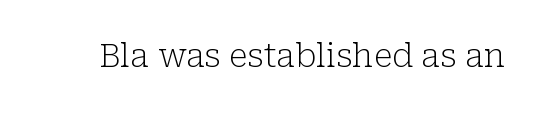
The image shows 33 px light serif type, upright; set normal letter spacing, not underlined; low stroke contrast and a medium x-height.
